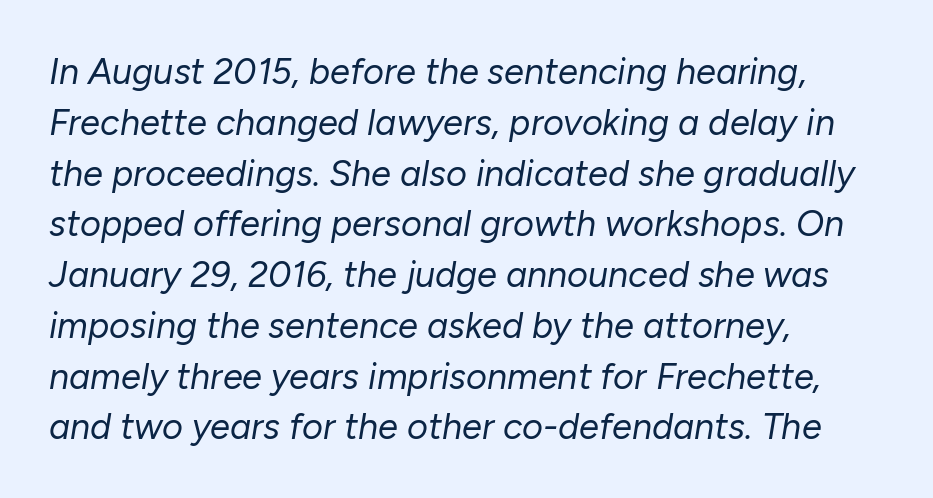
{"italic": "yes", "lean": "right", "slant_degrees": 10, "bold": "no", "weight": "regular", "width": "normal", "stroke_contrast": "low", "x_height": "medium", "monospaced": "no", "underline": "no", "align": "left", "line_spacing": "normal", "line_spacing_ratio": 1.41, "letter_spacing": "normal", "letter_spacing_em": 0.0, "glyph_px": 36}
